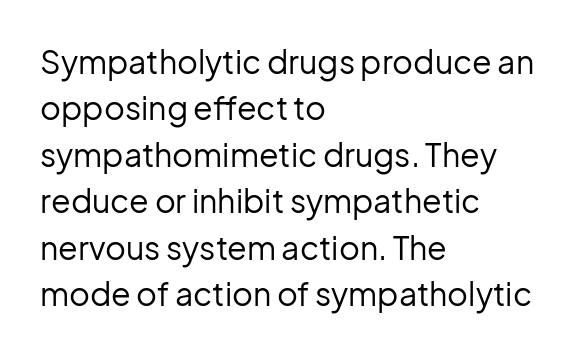
The image shows 32 px regular-weight sans-serif type, upright; set left-aligned, normal line spacing (1.45x), normal letter spacing, not underlined; low stroke contrast and a medium x-height.
